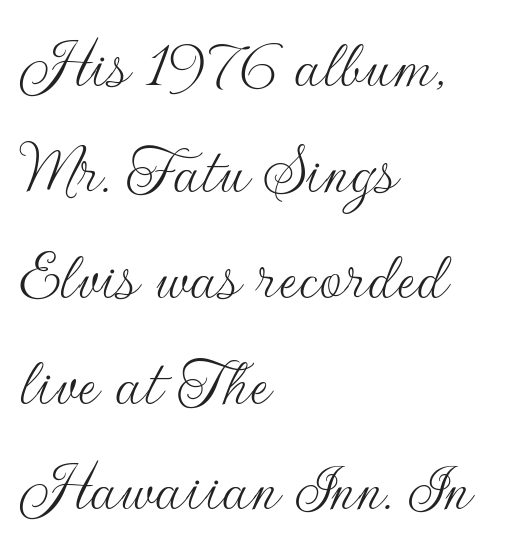
The image shows 73 px thin sans-serif type; set left-aligned, normal line spacing (1.45x), normal letter spacing, not underlined; low stroke contrast and a small x-height.
